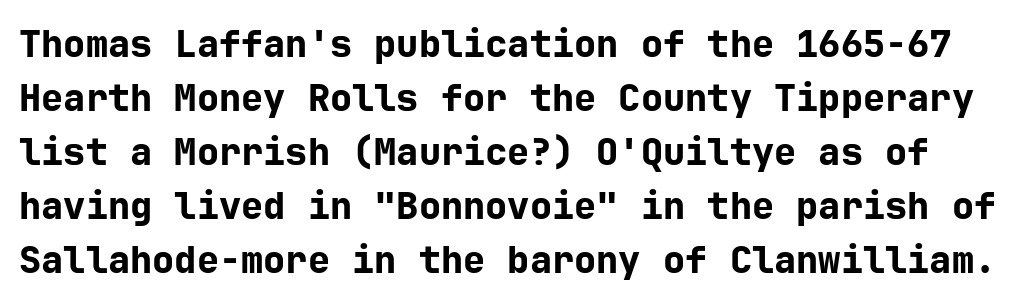
The image shows 37 px bold sans-serif type, upright; set normal line spacing (1.46x), normal letter spacing, not underlined; low stroke contrast and a medium x-height.
